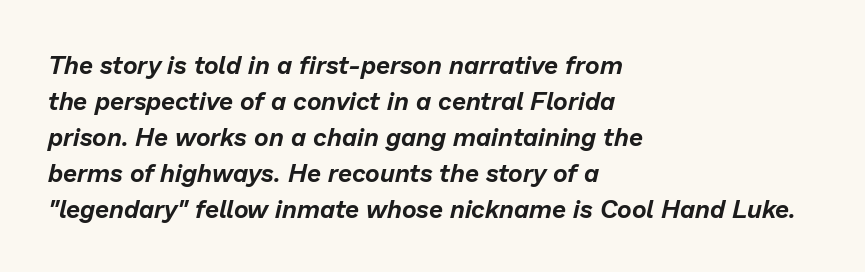
Line beginnings align vertically; line endings do not. Does the leading feel generous? No, just average. Nobody drew a line under any word here. Compared with typical body copy, the letter spacing here is the same.
